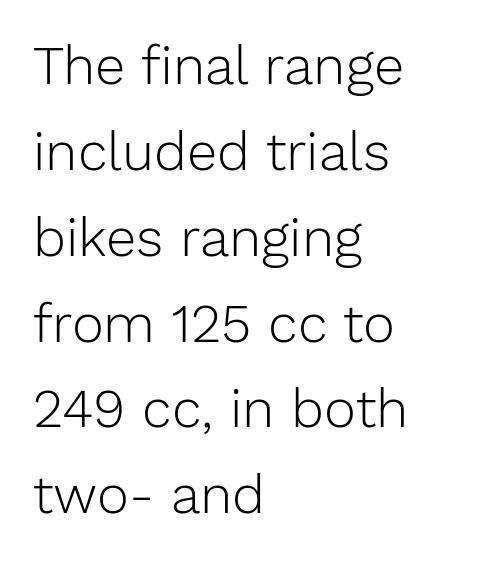
Evenly set lines give the paragraph a standard silhouette. The font sits on the lighter half of the weight spectrum, regular included. Between one letter and the next there's only the usual sliver of space. The space directly below the letters is spotless. The passage is arranged the way most books set body copy — flush left.
